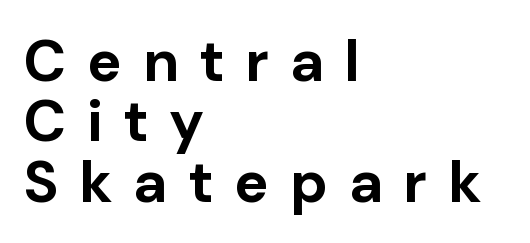
Typographically, this falls in the sans-serif category. Layout note: lines flush left. This is roman type, the default non-slanted kind. Summary of vertical rhythm: compact, with narrow interline spacing.
